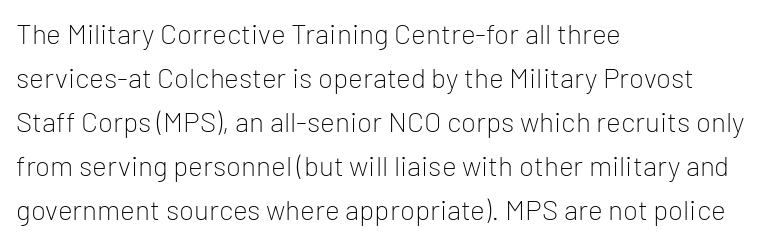
The weight tops out at a normal text grade. Unmarked baselines from the first word to the last. This sample uses an upright cut, with every glyph sitting square on the baseline. Notice how the passage keeps a crisp vertical edge on the left only. Horizontal bands of white between lines are of average thickness. Between one letter and the next there's only the usual sliver of space.
